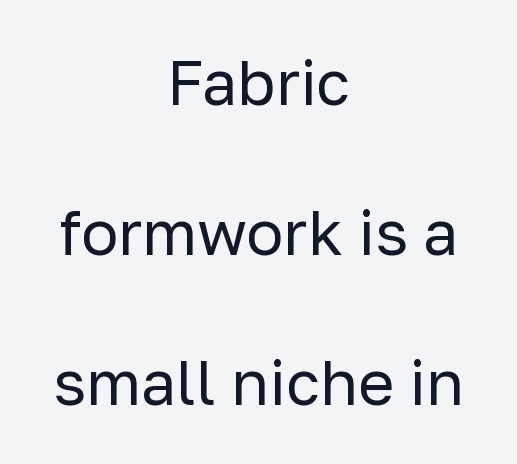
The image shows 62 px regular-weight sans-serif type, upright; set centered, loose line spacing (2.42x), normal letter spacing, not underlined; low stroke contrast and a medium x-height.
